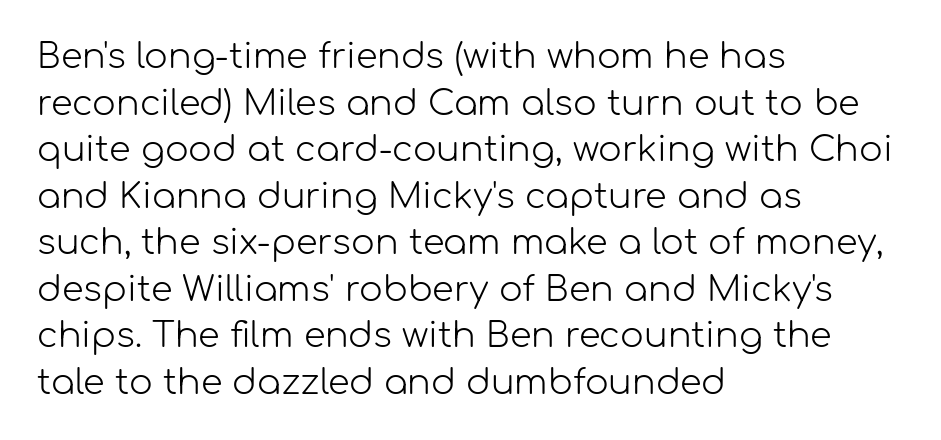
The image shows 35 px light sans-serif type, upright; set left-aligned, normal line spacing (1.33x), normal letter spacing, not underlined; low stroke contrast and a medium x-height.
